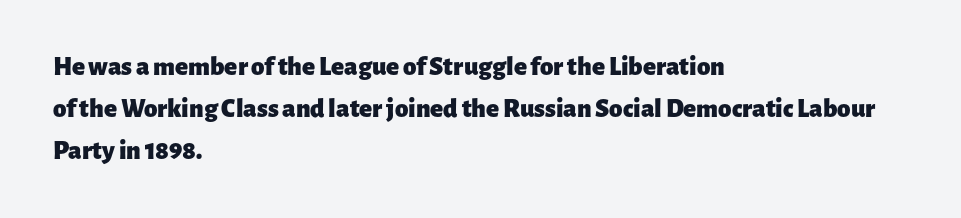
The image shows 27 px bold type, upright; set left-aligned, normal line spacing (1.55x), normal letter spacing, not underlined.
